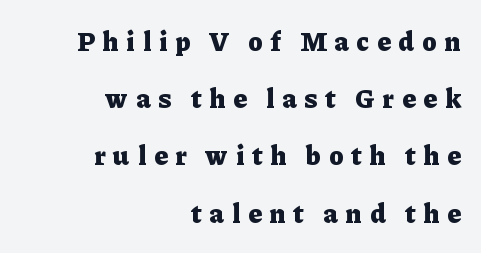
Designer's note — italics off, roman on. The horizontal fit of the characters is loose and conspicuously gappy. Is there much room between lines? Yes — plenty of vertical air separates them. The foot of each line stays bare and open.
